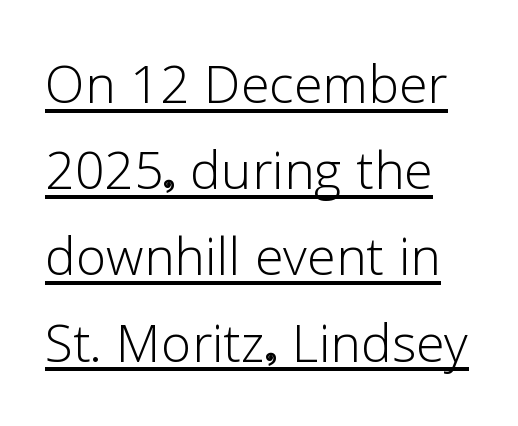
Q: Is the text bold? A: No.
Q: Is the text italic (slanted)? A: No, it is upright.
Q: Is the typeface a serif or a sans-serif typeface? A: Sans-serif.
Q: Is the text underlined? A: Yes.
Q: Is the spacing between letters normal or unusually wide? A: Normal.
Q: Is the spacing between lines tight, normal or loose? A: Normal.
Q: Width (condensed, normal, or wide)? A: Normal.
Q: Stroke contrast? A: Low.
Q: x-height? A: Medium.
Q: Monospaced? A: No.
